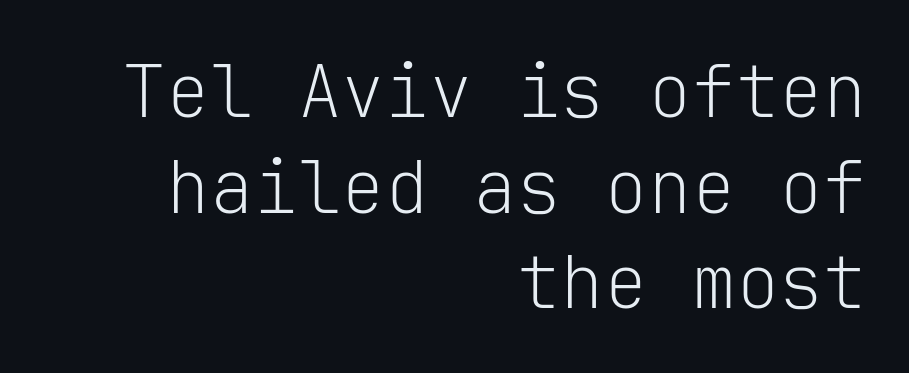
Line ends are locked; line starts wander. Rule under the text: the space is simply empty. The lines sit at an ordinary, default distance from one another. The letters march in equal steps, a hallmark of fixed-pitch type.
